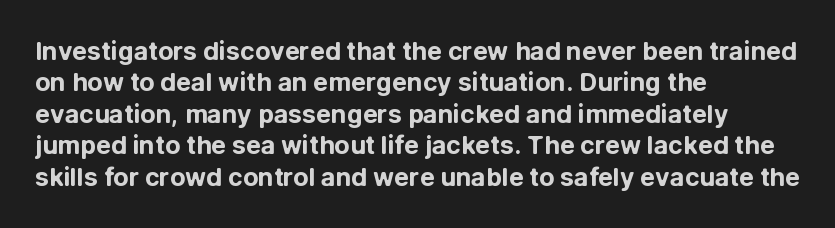
Horizontal alignment here is leftward, the default for most running prose. These lines were composed using upright roman letters. Quick note: underline off. Words appear dense and cohesive because spacing is normal. Honestly, the row spacing looks completely unremarkable. Heft: maximum for text — a bold.
